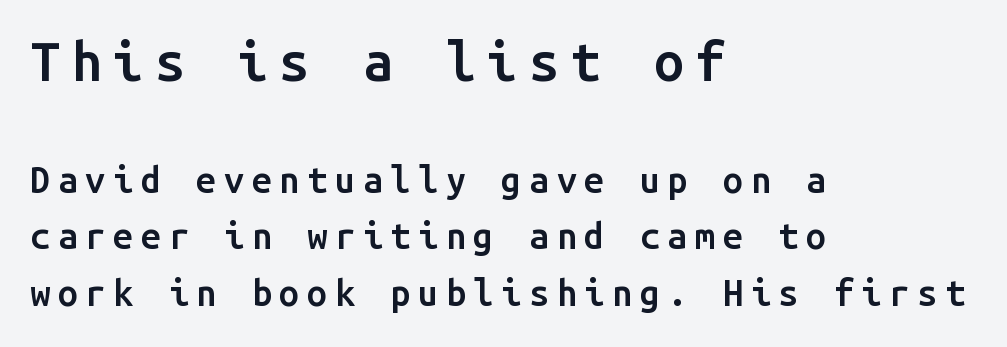
{"serif": "no", "italic": "no", "bold": "semi", "weight": "semibold", "width": "normal", "stroke_contrast": "low", "x_height": "medium", "monospaced": "yes", "underline": "no", "align": "left", "line_spacing": "normal", "line_spacing_ratio": 1.58, "letter_spacing": "wide", "letter_spacing_em": 0.21, "larger_block": "first", "size_ratio": 1.5, "glyph_px": 54}
